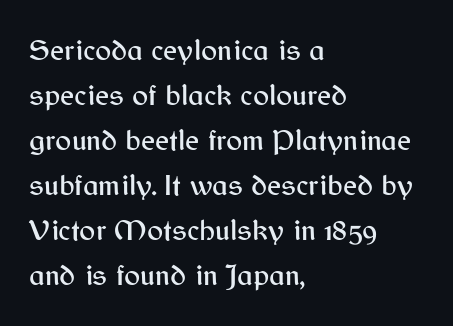
The image shows 30 px sans-serif type, upright; set left-aligned, normal line spacing (1.5x), normal letter spacing, not underlined; medium stroke contrast and a medium x-height.
